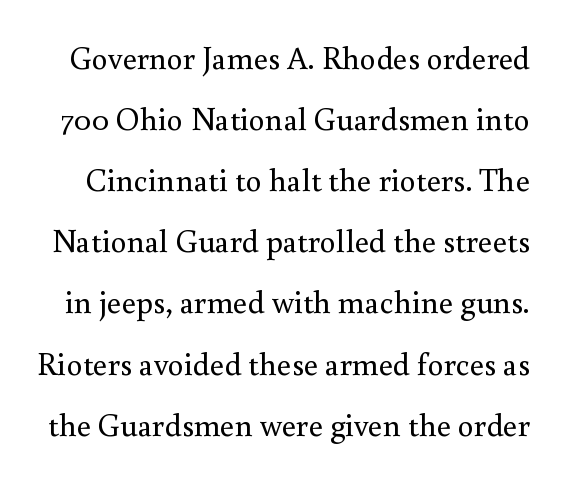
The specimen omits any rule beneath the text block's lines. Leading is clearly above the norm, producing a sparse column. Note the varied advance widths — an 'i' is clearly narrower than an 'm'. There is no visible air inserted between adjacent glyphs.
